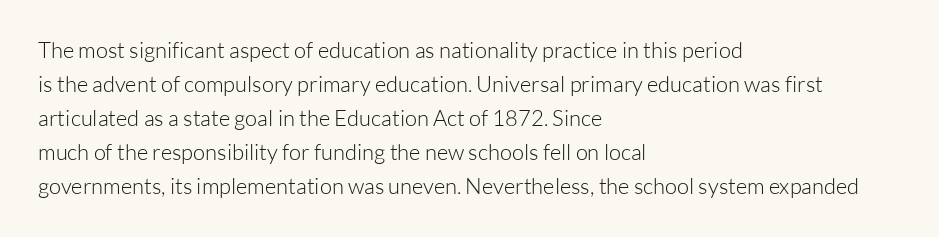
These lines stack with their left ends in a neat column. Any mark beneath the type? The region is blank. Short note: letters normally spaced. The type sits square on the baseline with zero lean.
